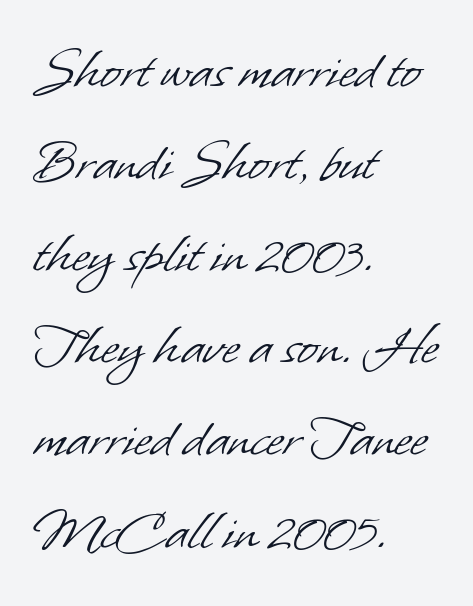
The image shows 61 px light sans-serif type; set left-aligned, normal line spacing (1.51x), normal letter spacing, not underlined; low stroke contrast and a small x-height.
